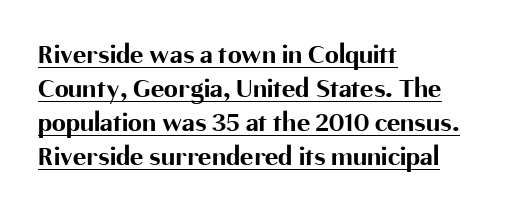
{"serif": "no", "italic": "no", "bold": "yes", "weight": "bold", "width": "normal", "stroke_contrast": "medium", "x_height": "medium", "monospaced": "no", "underline": "yes", "align": "left", "line_spacing_ratio": 1.21, "letter_spacing": "normal", "letter_spacing_em": 0.0, "glyph_px": 28}
